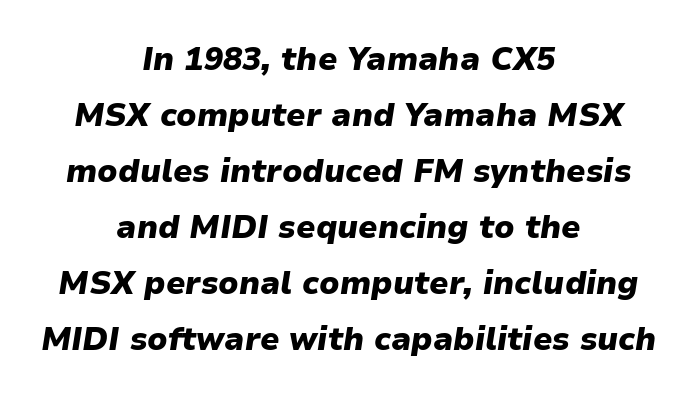
{"italic": "yes", "lean": "right", "slant_degrees": 9, "bold": "yes", "weight": "heavy", "width": "normal", "stroke_contrast": "low", "x_height": "medium", "monospaced": "no", "underline": "no", "align": "center", "line_spacing_ratio": 1.75, "letter_spacing": "normal", "letter_spacing_em": 0.0, "glyph_px": 32}
